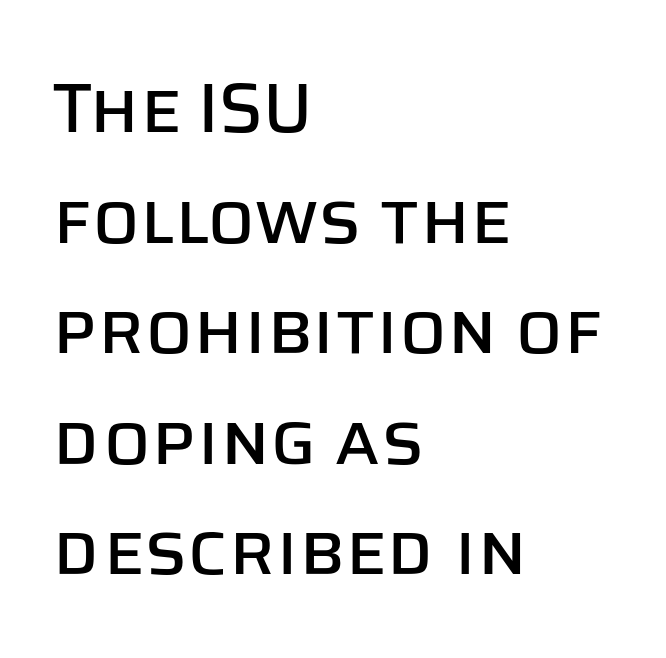
The image shows 70 px sans-serif type, upright; set left-aligned, normal line spacing (1.58x), normal letter spacing, not underlined; low stroke contrast and a large x-height.
